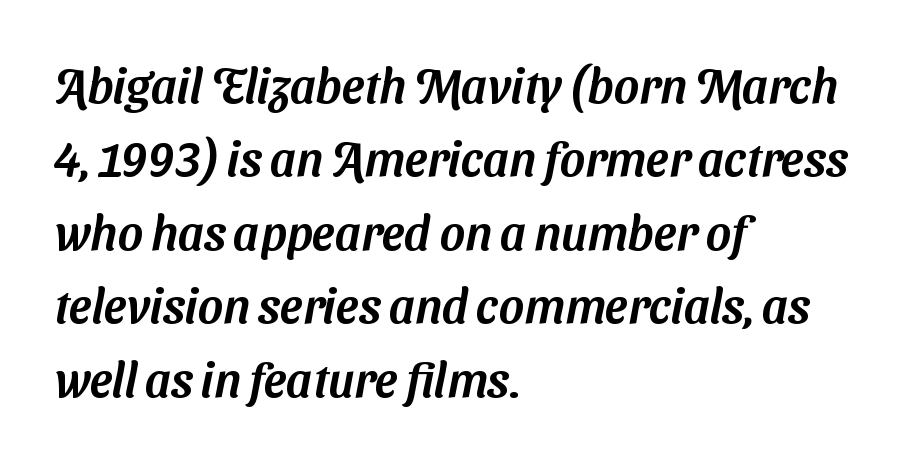
The tracking reads as untouched default to a designer's eye. Caption: multi-line text, flush left, ragged right. The zone under the glyphs is completely vacant. Nope, no serifs anywhere on these letters. Line spacing here is normal.
